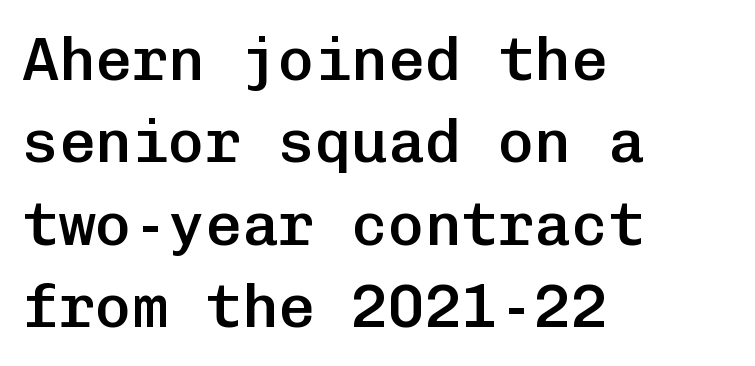
The image shows 61 px semibold sans-serif type, upright, monospaced; set left-aligned, normal line spacing (1.35x), normal letter spacing, not underlined; low stroke contrast and a medium x-height.
